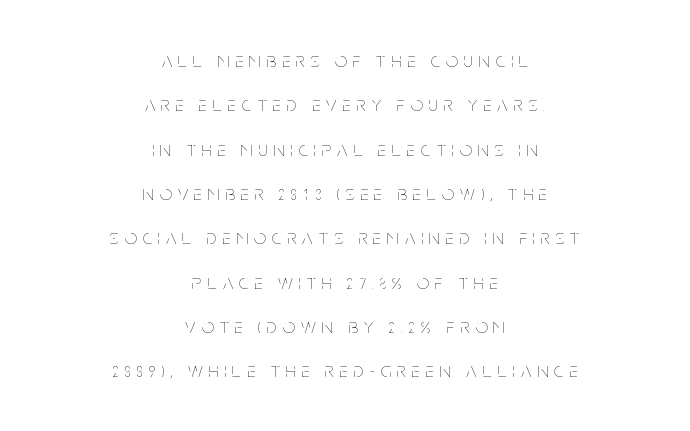
{"italic": "no", "bold": "no", "underline": "no", "align": "center", "line_spacing": "loose", "line_spacing_ratio": 2.11, "letter_spacing": "wide", "letter_spacing_em": 0.29, "glyph_px": 21}
